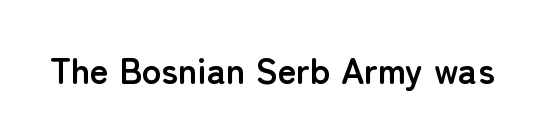
Q: Is the text bold? A: Yes.
Q: Is the text italic (slanted)? A: No, it is upright.
Q: Is the typeface a serif or a sans-serif typeface? A: Sans-serif.
Q: Is the text underlined? A: No.
Q: Is the spacing between letters normal or unusually wide? A: Normal.
Q: Width (condensed, normal, or wide)? A: Normal.
Q: Stroke contrast? A: Low.
Q: x-height? A: Medium.
Q: Monospaced? A: No.
